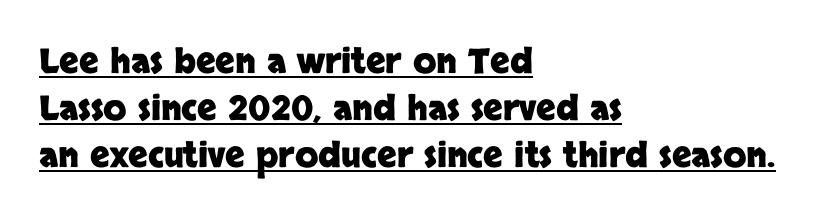
The image shows 34 px heavy sans-serif type, upright; set left-aligned, normal line spacing (1.38x), normal letter spacing, underlined; low stroke contrast and a large x-height.
